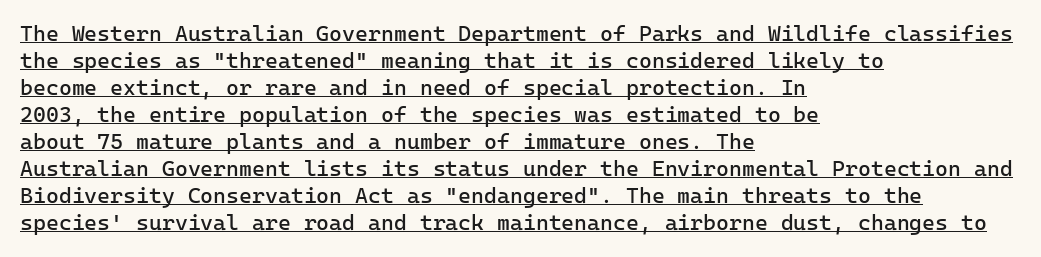
Q: Is the text bold? A: No.
Q: Is the text italic (slanted)? A: No, it is upright.
Q: Is the text underlined? A: Yes.
Q: How is the paragraph aligned? A: Left-aligned.
Q: Is the spacing between letters normal or unusually wide? A: Normal.
